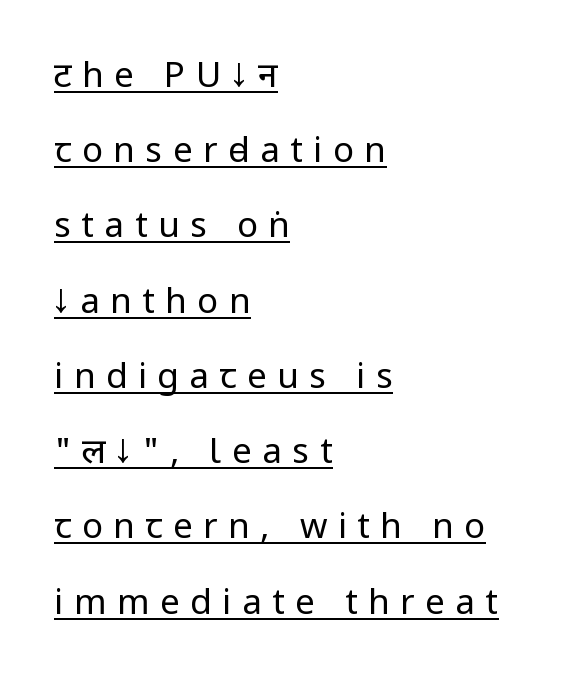
The image shows 35 px regular-weight, condensed sans-serif type, upright; set left-aligned, loose line spacing (2.15x), unusually wide letter spacing (+0.3 em), underlined; low stroke contrast and a large x-height.
